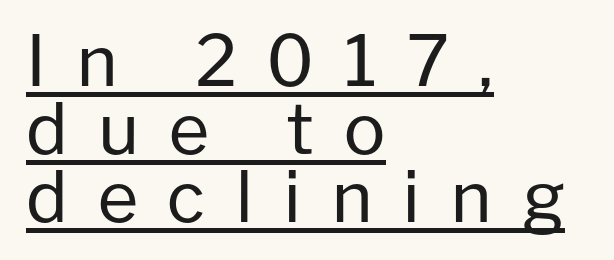
The image shows 70 px regular-weight sans-serif type, upright; set left-aligned, tight line spacing (0.97x), unusually wide letter spacing (+0.42 em), underlined; low stroke contrast and a medium x-height.
